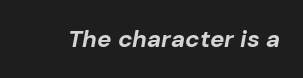
The image shows 24 px bold type, italic (leaning right); set normal letter spacing, not underlined.
